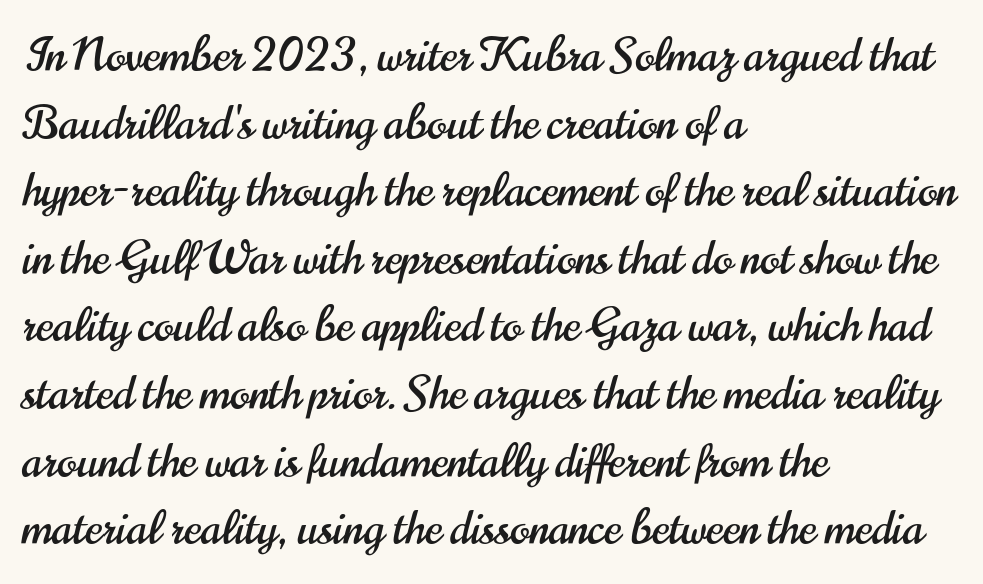
The image shows 46 px condensed sans-serif type; set left-aligned, normal line spacing (1.47x), normal letter spacing, not underlined; high stroke contrast and a small x-height.
